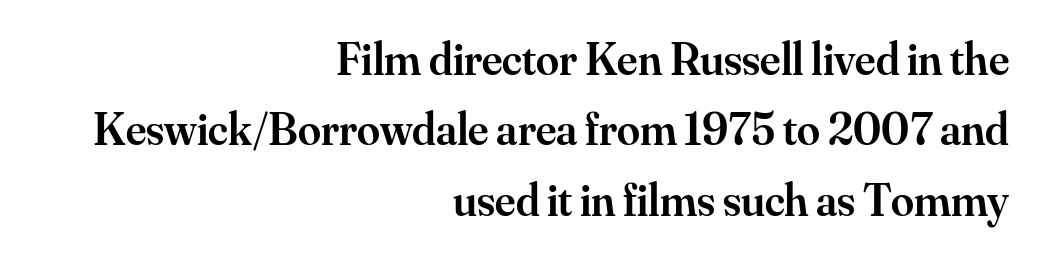
The image shows 46 px semibold serif type, upright; set right-aligned, normal line spacing (1.53x), normal letter spacing, not underlined; medium stroke contrast and a small x-height.
